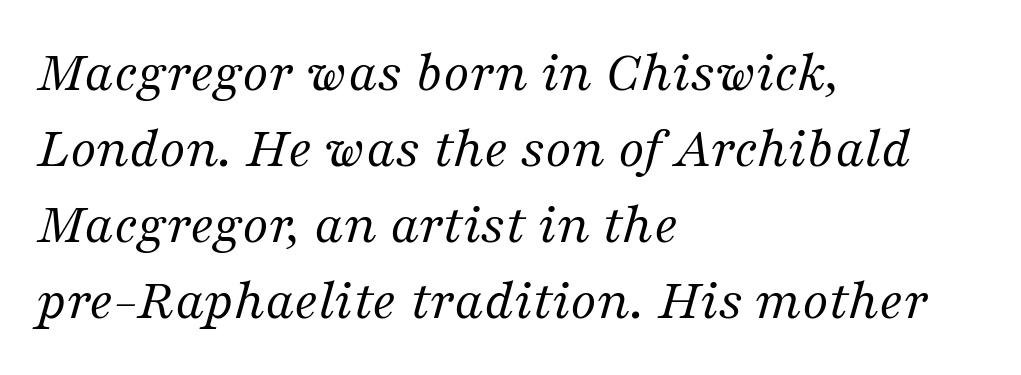
Q: Is the text bold? A: No.
Q: Is the text italic (slanted)? A: Yes, it leans right by about 16 degrees.
Q: Is the typeface a serif or a sans-serif typeface? A: Serif.
Q: Is the text underlined? A: No.
Q: How is the paragraph aligned? A: Left-aligned.
Q: Is the spacing between letters normal or unusually wide? A: Normal.
Q: Is the spacing between lines tight, normal or loose? A: Normal.
Q: Width (condensed, normal, or wide)? A: Normal.
Q: Stroke contrast? A: Medium.
Q: x-height? A: Medium.
Q: Monospaced? A: No.
